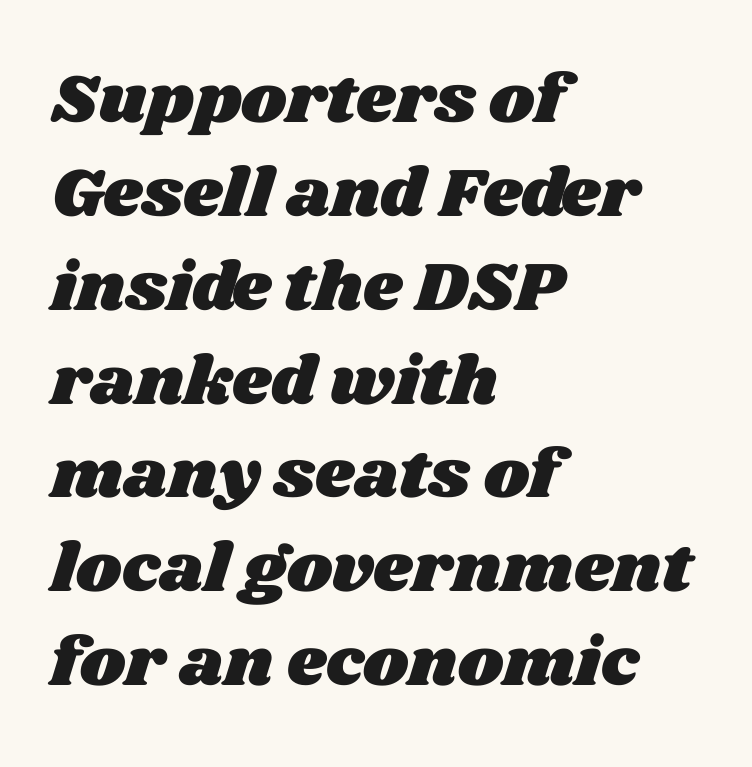
Words appear dense and cohesive because spacing is normal. The space beneath each line is pristine and unruled. Quick note: interline space is typical. The passage shown is typed in a proportional face where columns would drift. These lines are set flush left with a ragged right edge.
